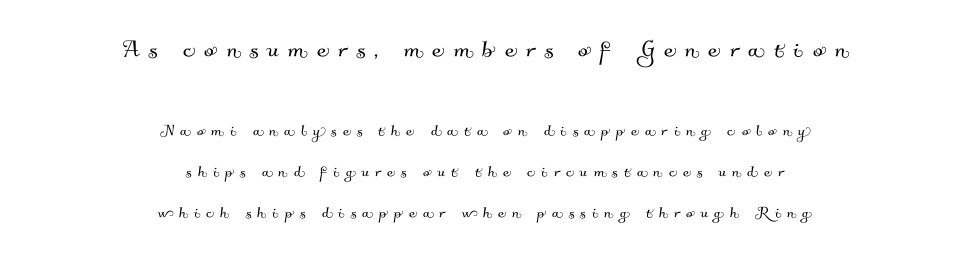
Q: Is the typeface a serif or a sans-serif typeface? A: Sans-serif.
Q: Is the text underlined? A: No.
Q: How is the paragraph aligned? A: Centered.
Q: Is the spacing between letters normal or unusually wide? A: Unusually wide.
Q: Is the spacing between lines tight, normal or loose? A: Loose.
Q: Which block of text is set in a larger size, the first (top) or the second (bottom)? A: The first (top) one.
Q: Width (condensed, normal, or wide)? A: Normal.
Q: Stroke contrast? A: Medium.
Q: x-height? A: Small.
Q: Monospaced? A: No.
